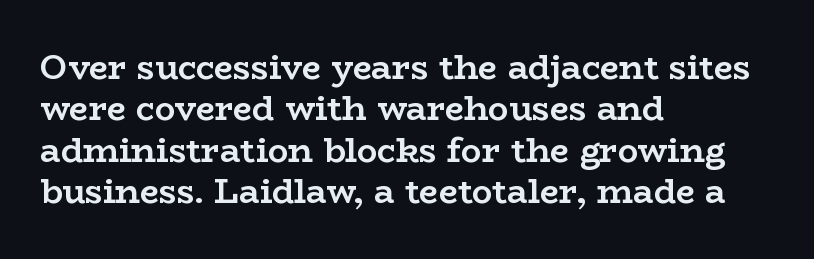
{"serif": "yes", "italic": "no", "bold": "yes", "weight": "semibold", "width": "wide", "stroke_contrast": "low", "x_height": "medium", "monospaced": "no", "underline": "no", "align": "left", "line_spacing_ratio": 1.22, "letter_spacing": "normal", "letter_spacing_em": 0.0, "glyph_px": 34}
